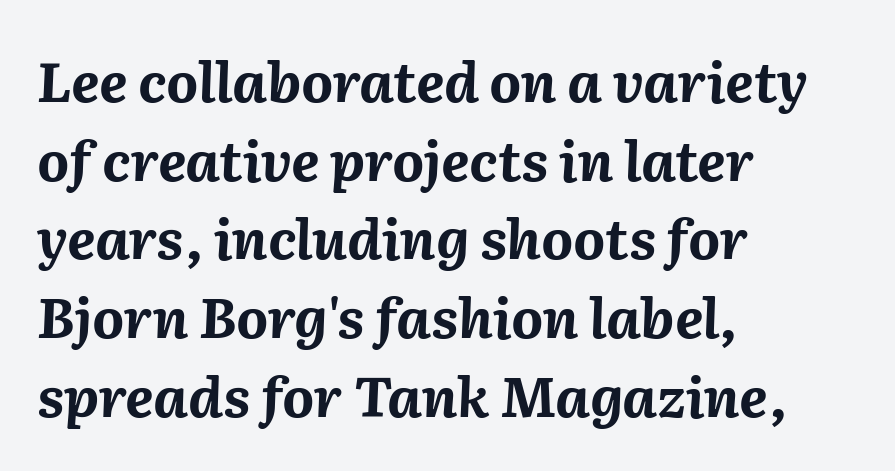
The image shows 55 px bold type, italic (leaning right); set left-aligned, normal line spacing (1.43x), normal letter spacing, not underlined; medium stroke contrast and a medium x-height.
